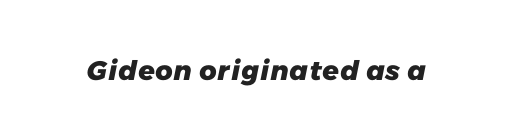
The image shows 27 px bold type; set normal letter spacing, not underlined.
